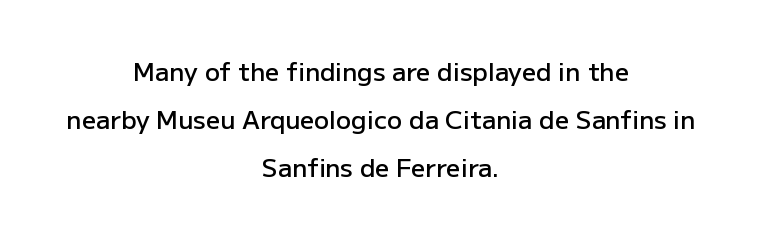
Every row of glyphs is offset so its center matches the block's center. No word sits above an underline. Posture: upright roman. This is moderately heavy type, rendered in semibold. One glance says open: line gaps are wider than usual. Honestly, the letter spacing is just normal — you wouldn't notice it.
